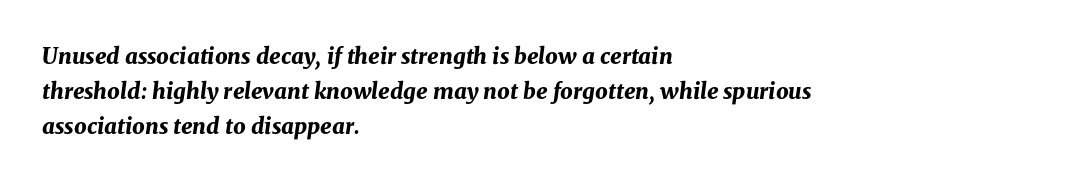
The image shows 22 px bold type, italic (leaning right); set left-aligned, normal line spacing (1.6x), normal letter spacing, not underlined.
